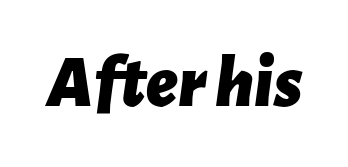
Q: Is the text bold? A: Yes.
Q: Is the text italic (slanted)? A: Yes, it leans right by about 7 degrees.
Q: Is the text underlined? A: No.
Q: Is the spacing between letters normal or unusually wide? A: Normal.
Q: Width (condensed, normal, or wide)? A: Normal.
Q: Stroke contrast? A: Low.
Q: x-height? A: Medium.
Q: Monospaced? A: No.
